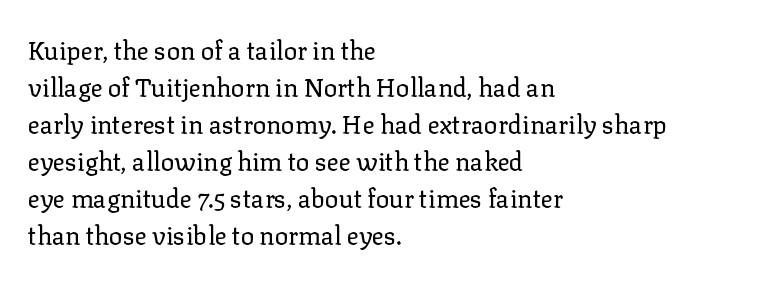
The image shows 25 px text type, upright; set left-aligned, normal line spacing (1.48x), normal letter spacing, not underlined.
